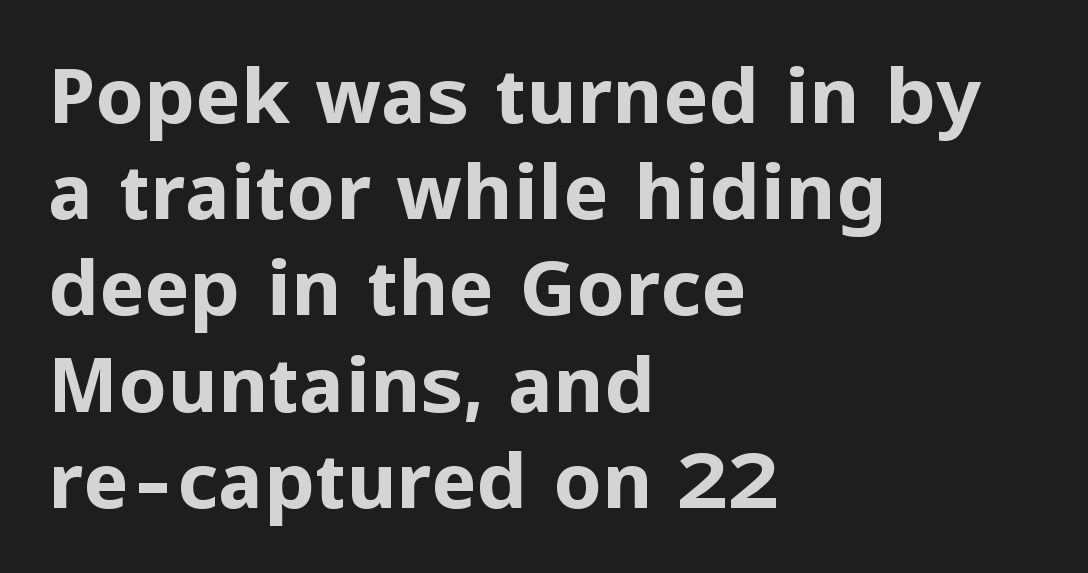
Look at the bottom of the vertical strokes: they stop flat, with no serifs. Posture: upright roman. Honestly, the row spacing looks completely unremarkable. Plenty of ink on the page — the face is bold. You could not count columns in this text — the font is proportionally spaced. The paragraph has a hard left edge and a soft right edge.
